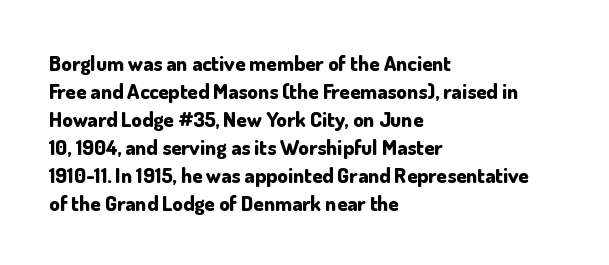
Style check: upright. Reading down the block, your eye returns to a fixed left position each line. This rendering leaves character spacing at its baseline value. Check under the words: just untouched page.
